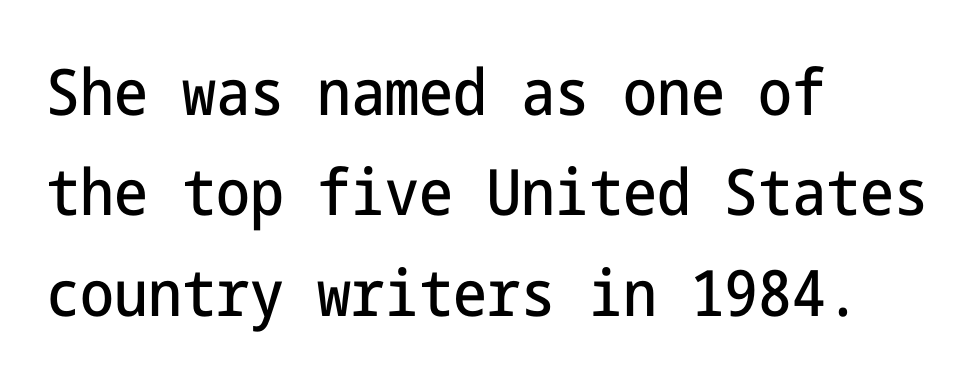
{"serif": "no", "italic": "no", "width": "condensed", "stroke_contrast": "low", "x_height": "medium", "underline": "no", "align": "left", "line_spacing": "normal", "line_spacing_ratio": 1.57, "letter_spacing": "normal", "letter_spacing_em": 0.0, "glyph_px": 64}
